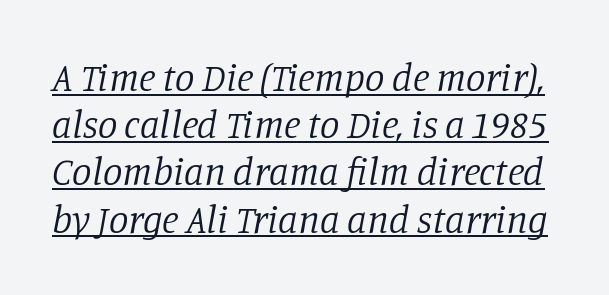
{"serif": "yes", "italic": "yes", "lean": "right", "slant_degrees": 11, "bold": "no", "weight": "regular", "width": "normal", "stroke_contrast": "low", "x_height": "large", "monospaced": "no", "underline": "yes", "line_spacing_ratio": 1.21, "letter_spacing": "normal", "letter_spacing_em": 0.0, "glyph_px": 39}
